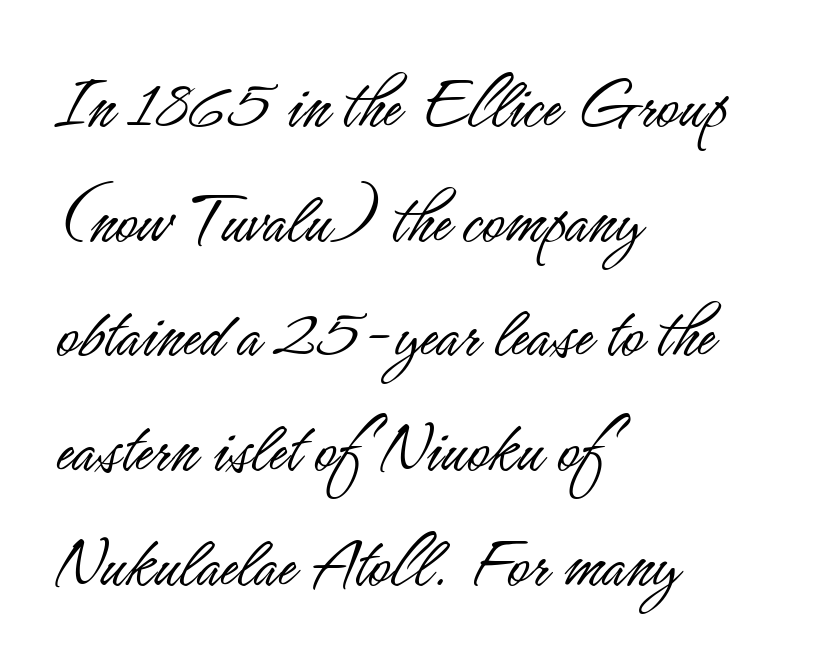
{"serif": "no", "bold": "no", "weight": "light", "width": "condensed", "stroke_contrast": "low", "x_height": "small", "monospaced": "no", "underline": "no", "align": "left", "line_spacing": "normal", "line_spacing_ratio": 1.53, "letter_spacing": "normal", "letter_spacing_em": 0.0, "glyph_px": 75}
